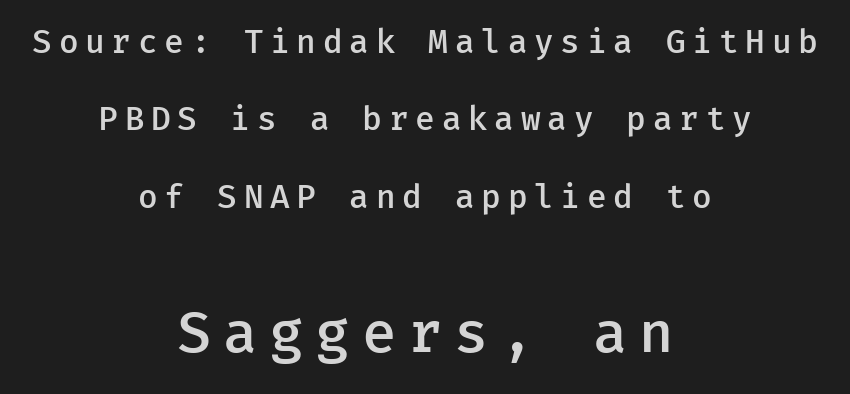
This is moderately heavy type, rendered in semibold. Airy leading. The lettering holds an erect, upright posture throughout. Type style note: lacks serifs. The typesetter chose a symmetrical, centered arrangement here. The space beneath each line is pristine and unruled.
